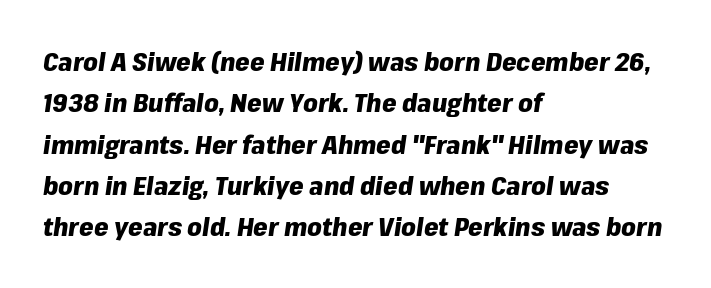
{"italic": "yes", "lean": "right", "slant_degrees": 8, "bold": "yes", "underline": "no", "align": "left", "line_spacing": "normal", "line_spacing_ratio": 1.59, "letter_spacing": "normal", "letter_spacing_em": 0.0, "glyph_px": 26}
